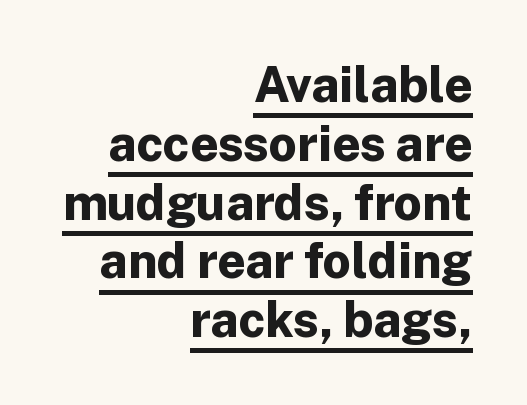
The image shows 49 px bold sans-serif type, upright; set right-aligned, line spacing 1.2x, normal letter spacing, underlined; low stroke contrast and a medium x-height.
